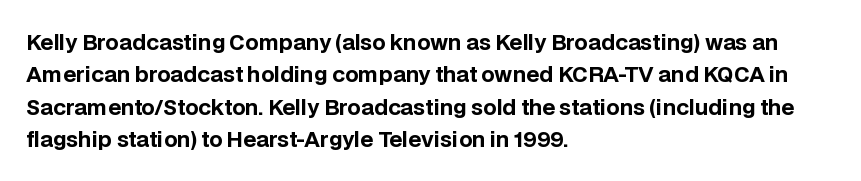
{"italic": "no", "bold": "yes", "underline": "no", "align": "left", "line_spacing": "normal", "line_spacing_ratio": 1.54, "letter_spacing": "normal", "letter_spacing_em": 0.0, "glyph_px": 21}
